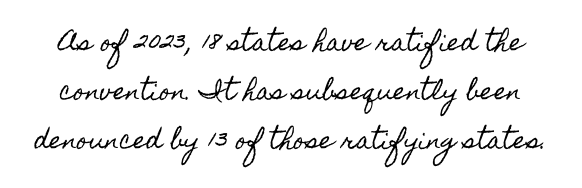
These lines keep a tight, regular rhythm from letter to letter. The foot of each line stays bare and open. Quick note: interline space is abundant.
